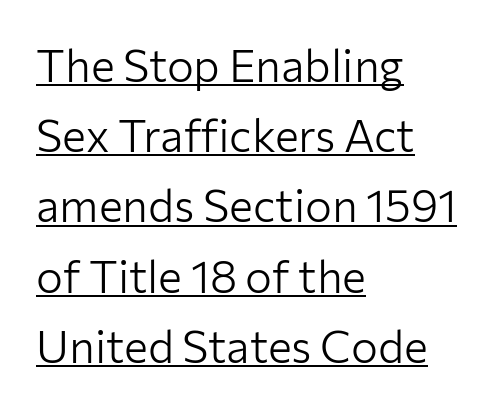
Q: Is the text bold? A: No.
Q: Is the text italic (slanted)? A: No, it is upright.
Q: Is the typeface a serif or a sans-serif typeface? A: Sans-serif.
Q: Is the text underlined? A: Yes.
Q: How is the paragraph aligned? A: Left-aligned.
Q: Is the spacing between letters normal or unusually wide? A: Normal.
Q: Is the spacing between lines tight, normal or loose? A: Normal.
Q: Width (condensed, normal, or wide)? A: Normal.
Q: Stroke contrast? A: Low.
Q: x-height? A: Medium.
Q: Monospaced? A: No.
